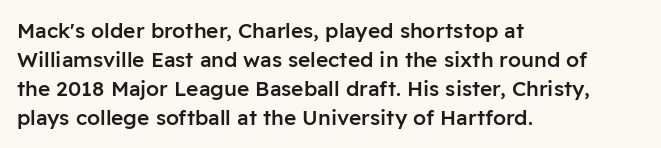
The image shows 21 px text type, upright; set left-aligned, normal line spacing (1.38x), normal letter spacing, not underlined.
